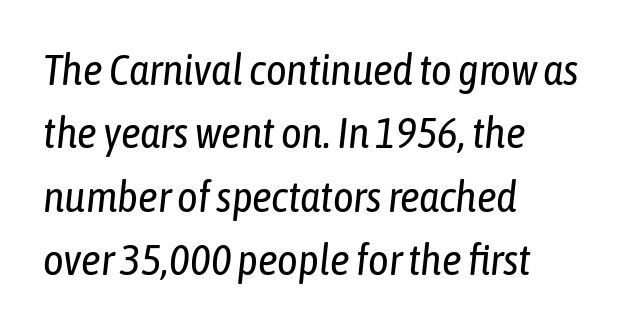
{"italic": "yes", "lean": "right", "slant_degrees": 6, "bold": "no", "weight": "regular", "width": "condensed", "stroke_contrast": "low", "x_height": "medium", "monospaced": "no", "underline": "no", "align": "left", "line_spacing": "normal", "line_spacing_ratio": 1.44, "letter_spacing": "normal", "letter_spacing_em": 0.0, "glyph_px": 44}
